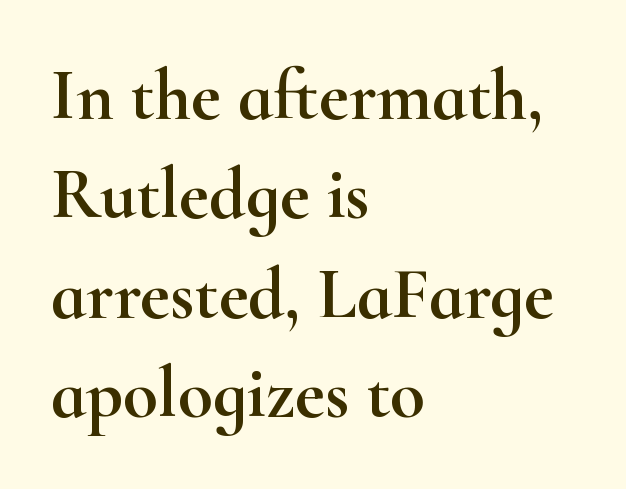
{"serif": "yes", "italic": "no", "width": "wide", "stroke_contrast": "high", "x_height": "small", "monospaced": "no", "underline": "no", "align": "left", "line_spacing": "normal", "line_spacing_ratio": 1.38, "letter_spacing": "normal", "letter_spacing_em": 0.0, "glyph_px": 72}
